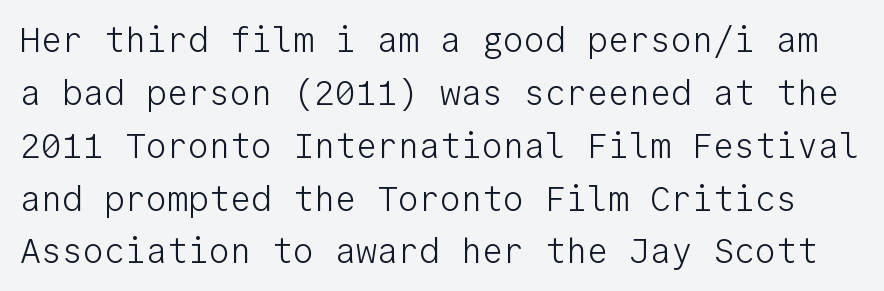
The image shows 35 px light sans-serif type, upright, monospaced; set normal line spacing (1.51x), normal letter spacing, not underlined; low stroke contrast and a medium x-height.
